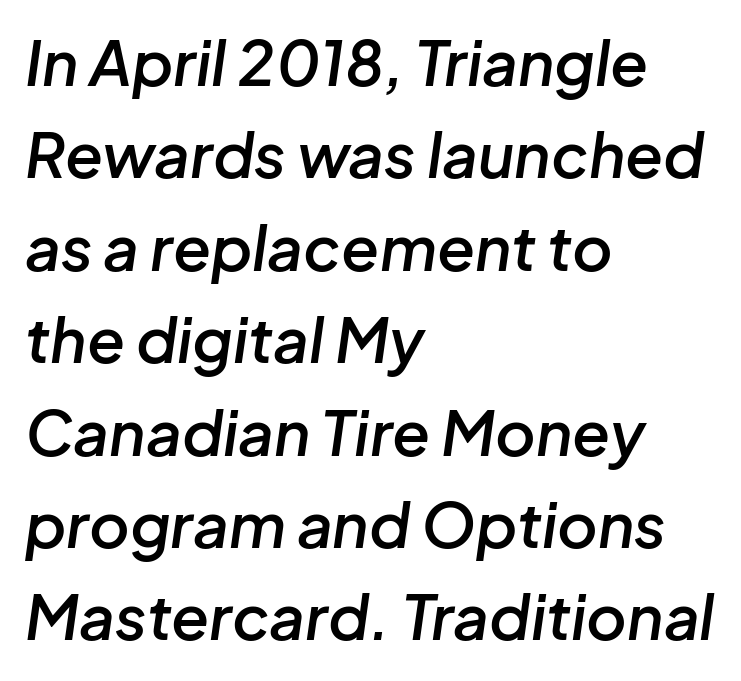
Does the copy run flush right? No — it runs flush left. As a designer I'd log this as weight 600, semibold. Inter-character spacing is left at the font's built-in metrics. If you measured baseline to baseline, you'd find a middling distance.
